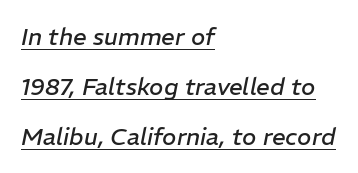
The image shows 24 px text type, italic (leaning right); set left-aligned, loose line spacing (2.08x), normal letter spacing, underlined.
